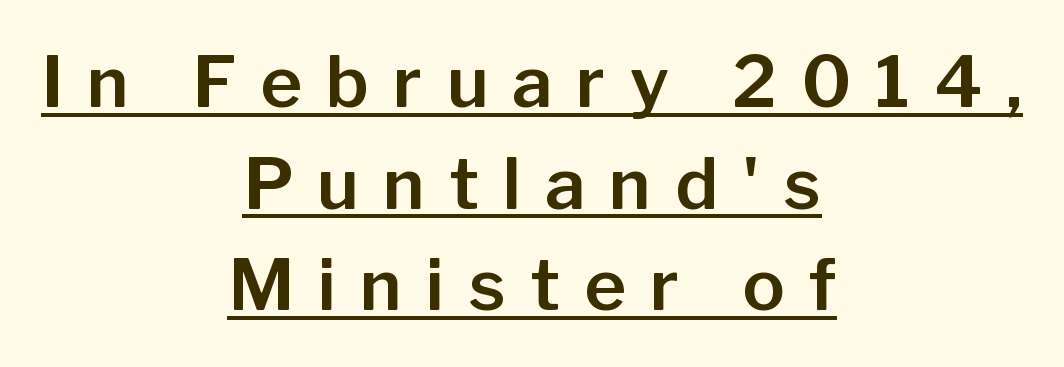
{"serif": "no", "italic": "no", "width": "normal", "stroke_contrast": "low", "x_height": "medium", "monospaced": "no", "underline": "yes", "align": "center", "line_spacing": "normal", "line_spacing_ratio": 1.43, "letter_spacing": "wide", "letter_spacing_em": 0.34, "glyph_px": 71}
